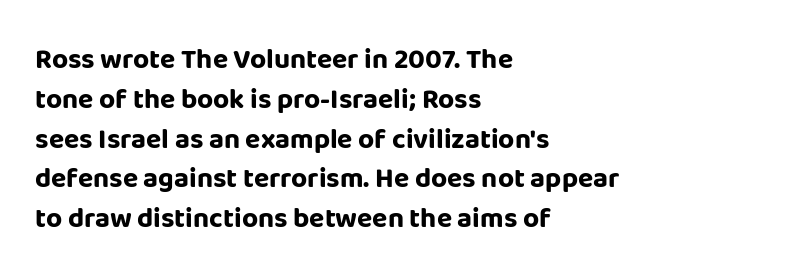
The image shows 28 px bold sans-serif type, upright; set left-aligned, normal line spacing (1.42x), normal letter spacing, not underlined; low stroke contrast and a large x-height.
